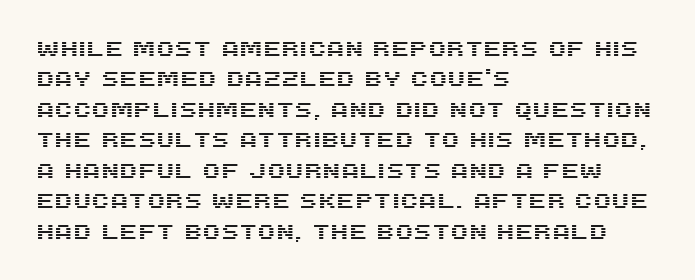
{"italic": "no", "underline": "no", "align": "left", "line_spacing": "normal", "line_spacing_ratio": 1.45, "letter_spacing": "normal", "letter_spacing_em": 0.0, "glyph_px": 21}
